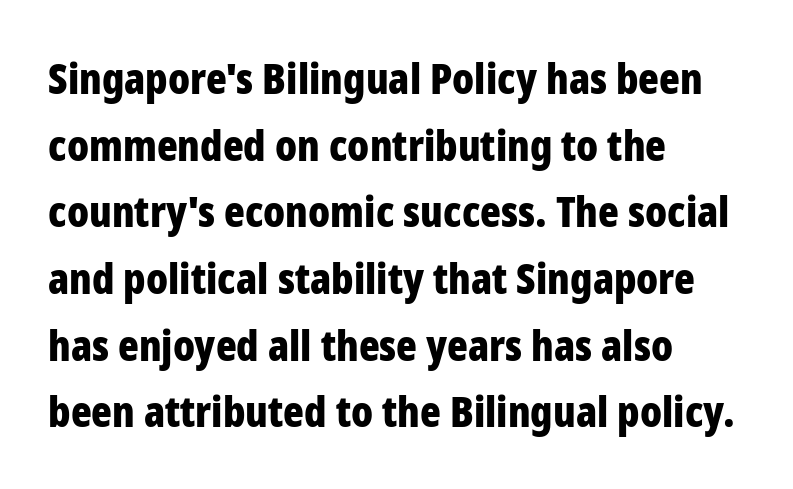
{"serif": "no", "italic": "no", "bold": "yes", "weight": "bold", "width": "condensed", "stroke_contrast": "low", "x_height": "medium", "monospaced": "no", "underline": "no", "align": "left", "line_spacing": "normal", "line_spacing_ratio": 1.55, "letter_spacing": "normal", "letter_spacing_em": 0.0, "glyph_px": 43}
